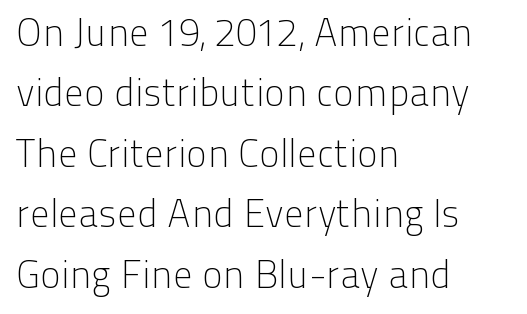
Q: Is the text bold? A: No.
Q: Is the text italic (slanted)? A: No, it is upright.
Q: Is the typeface a serif or a sans-serif typeface? A: Sans-serif.
Q: Is the text underlined? A: No.
Q: How is the paragraph aligned? A: Left-aligned.
Q: Is the spacing between letters normal or unusually wide? A: Normal.
Q: Is the spacing between lines tight, normal or loose? A: Normal.
Q: Width (condensed, normal, or wide)? A: Normal.
Q: Stroke contrast? A: Low.
Q: x-height? A: Medium.
Q: Monospaced? A: No.
